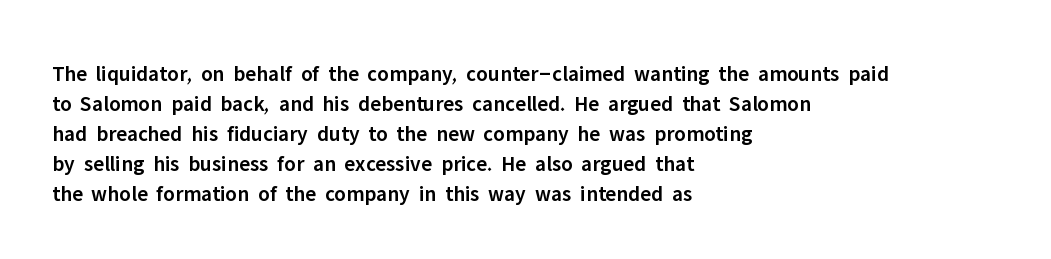
The image shows 22 px text type, upright; set left-aligned, normal line spacing (1.36x), normal letter spacing, not underlined.
